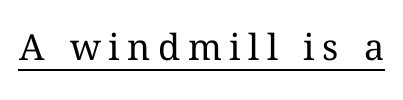
Q: Is the text bold? A: No.
Q: Is the text italic (slanted)? A: No, it is upright.
Q: Is the text underlined? A: Yes.
Q: Is the spacing between letters normal or unusually wide? A: Unusually wide.
Q: Width (condensed, normal, or wide)? A: Normal.
Q: Stroke contrast? A: Medium.
Q: x-height? A: Medium.
Q: Monospaced? A: No.
